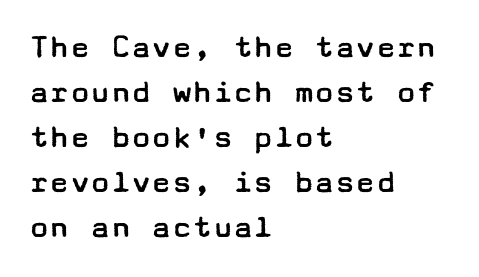
{"serif": "no", "italic": "no", "bold": "no", "weight": "regular", "width": "wide", "stroke_contrast": "low", "x_height": "medium", "underline": "no", "align": "left", "line_spacing": "normal", "line_spacing_ratio": 1.32, "letter_spacing": "normal", "letter_spacing_em": 0.0, "glyph_px": 34}
